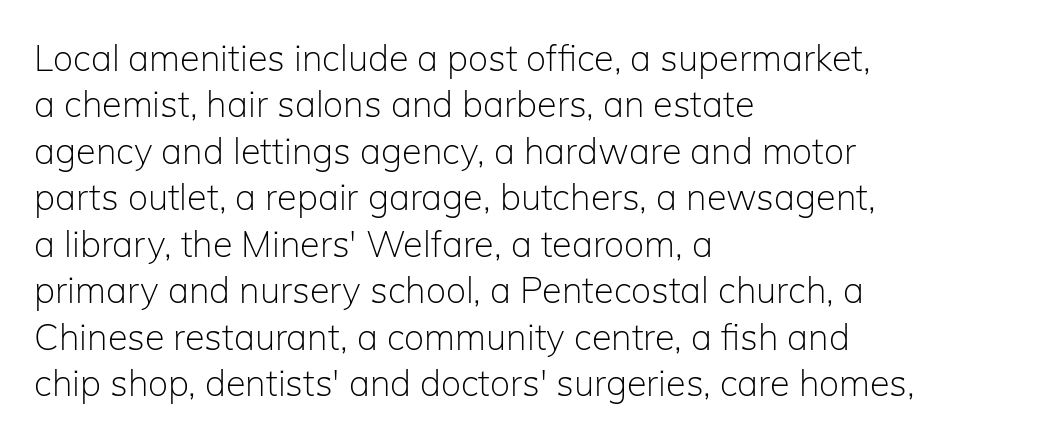
The image shows 36 px light sans-serif type, upright; set left-aligned, normal line spacing (1.29x), normal letter spacing, not underlined; low stroke contrast and a medium x-height.
